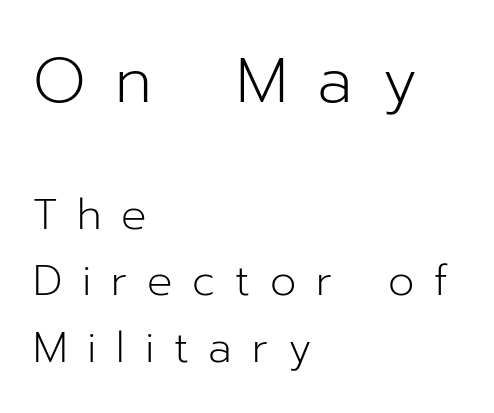
Q: Is the text bold? A: No.
Q: Is the text italic (slanted)? A: No, it is upright.
Q: Is the typeface a serif or a sans-serif typeface? A: Sans-serif.
Q: Is the text underlined? A: No.
Q: How is the paragraph aligned? A: Left-aligned.
Q: Is the spacing between letters normal or unusually wide? A: Unusually wide.
Q: Is the spacing between lines tight, normal or loose? A: Normal.
Q: Which block of text is set in a larger size, the first (top) or the second (bottom)? A: The first (top) one.
Q: Width (condensed, normal, or wide)? A: Normal.
Q: Stroke contrast? A: Low.
Q: x-height? A: Medium.
Q: Monospaced? A: No.
